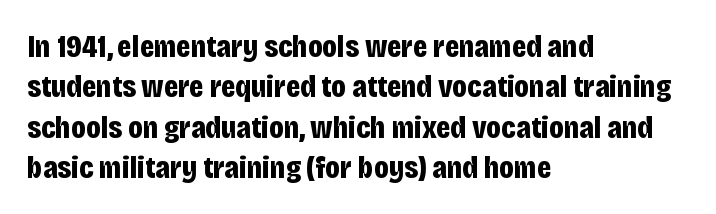
In terms of letterspacing, this is plain default setting. In terms of leading, this rendering sits right in the middle. Varying glyph widths throughout — classic text-font behaviour. A sans-serif font was chosen for this passage.
